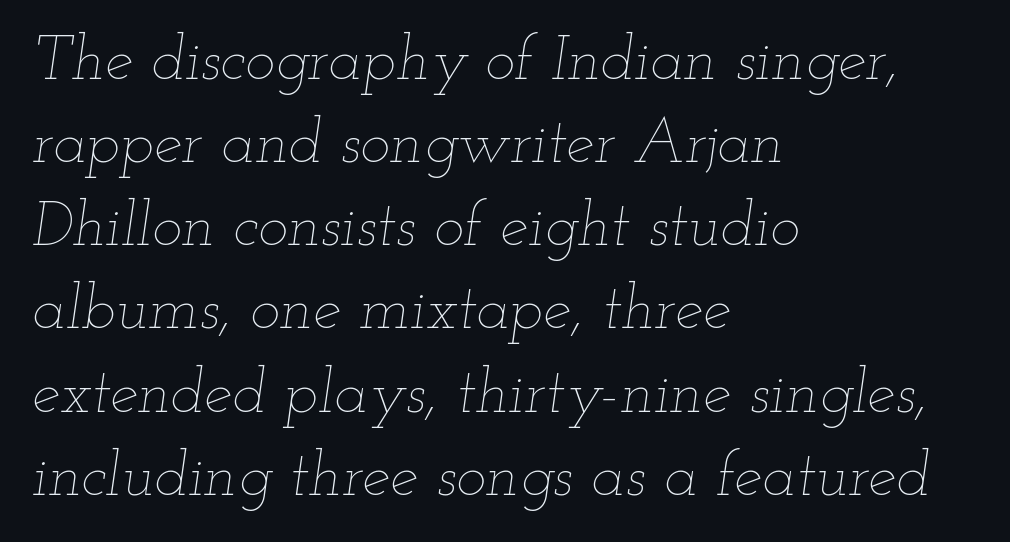
Q: Is the text bold? A: No.
Q: Is the text italic (slanted)? A: Yes, it leans right by about 12 degrees.
Q: Is the text underlined? A: No.
Q: How is the paragraph aligned? A: Left-aligned.
Q: Is the spacing between letters normal or unusually wide? A: Normal.
Q: Is the spacing between lines tight, normal or loose? A: Normal.
Q: Width (condensed, normal, or wide)? A: Wide.
Q: Stroke contrast? A: Low.
Q: x-height? A: Small.
Q: Monospaced? A: No.
